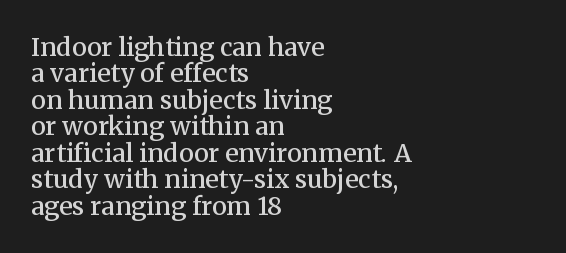
{"italic": "no", "bold": "semi", "underline": "no", "align": "left", "line_spacing": "tight", "line_spacing_ratio": 1.06, "letter_spacing": "normal", "letter_spacing_em": 0.0, "glyph_px": 25}
